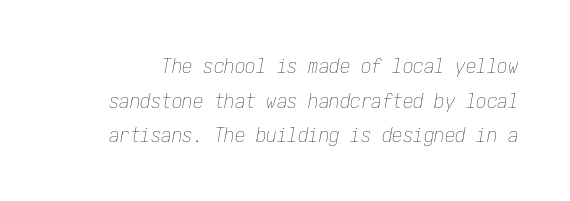
{"italic": "yes", "lean": "right", "slant_degrees": 10, "bold": "no", "underline": "no", "line_spacing": "normal", "line_spacing_ratio": 1.65, "letter_spacing": "normal", "letter_spacing_em": 0.0, "glyph_px": 21}
